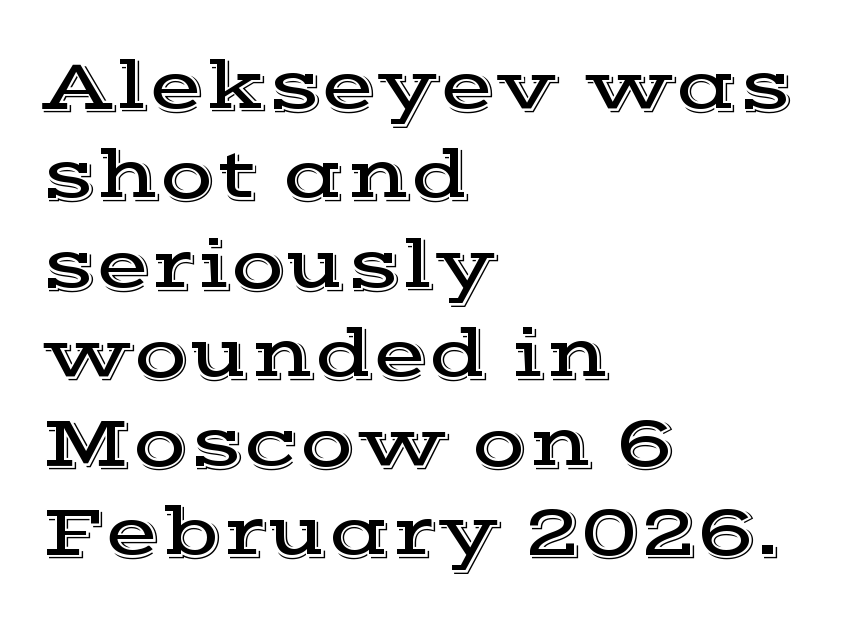
{"serif": "yes", "italic": "no", "width": "wide", "x_height": "medium", "monospaced": "no", "underline": "no", "align": "left", "line_spacing_ratio": 1.24, "letter_spacing": "normal", "letter_spacing_em": 0.0, "glyph_px": 72}
